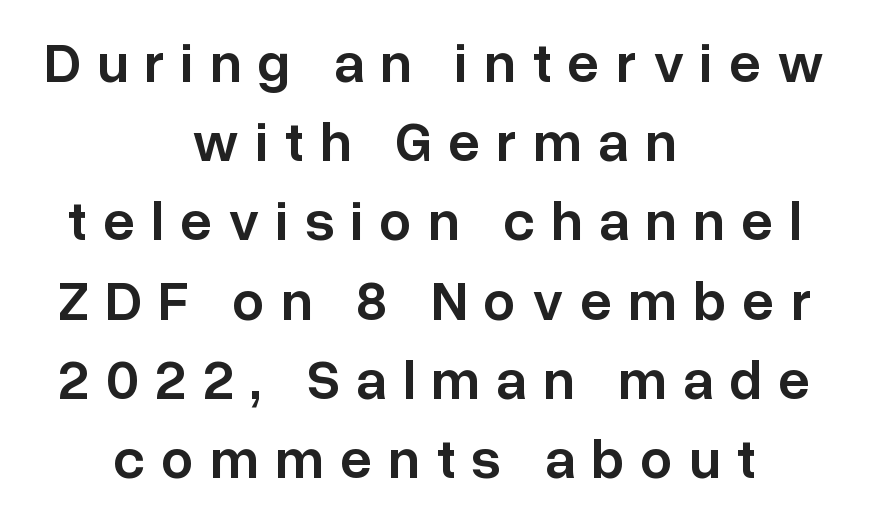
The axis of the letterforms is exactly vertical. Each letter's strokes conclude bluntly, with no projecting serifs. Is this a fixed-width face? No — the glyphs have proportional, varying widths. Tracking value appears strongly positive — letters spread wide. Plain, unruled lines of type. A normal amount of white space separates one row of letters from the next.
